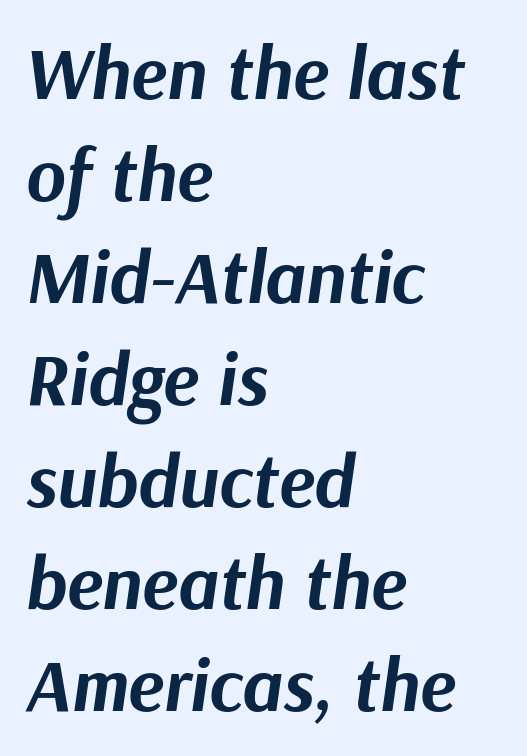
{"italic": "yes", "lean": "right", "slant_degrees": 9, "bold": "yes", "weight": "bold", "width": "normal", "stroke_contrast": "medium", "x_height": "medium", "monospaced": "no", "underline": "no", "align": "left", "line_spacing": "normal", "line_spacing_ratio": 1.36, "letter_spacing": "normal", "letter_spacing_em": 0.0, "glyph_px": 75}
